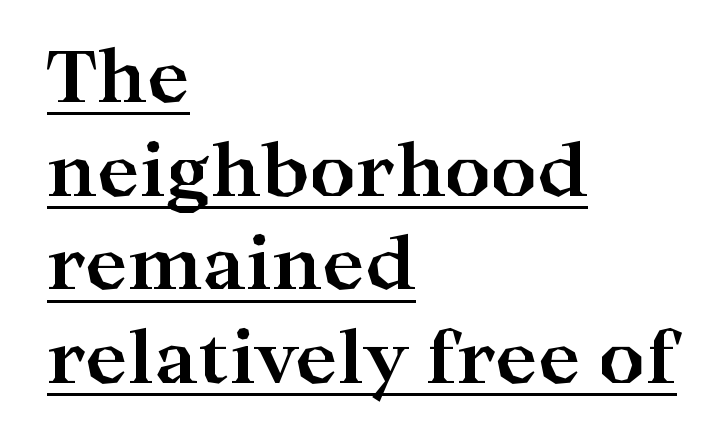
Check the space under the baseline: a stroke is drawn there. Notice how the stems are strictly vertical — no italics here. Strong, thick strokes mark this as bold type. Casual observation: everything's shoved over to the left. Vertically, the passage feels balanced, rows spaced as you'd expect.
